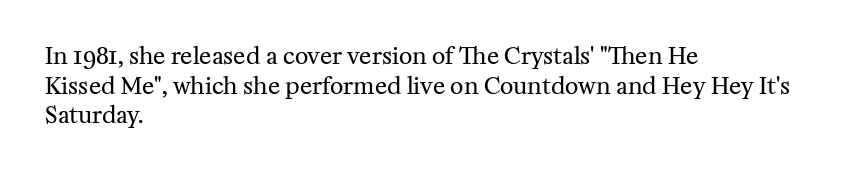
The image shows 23 px text type, upright; set left-aligned, normal line spacing (1.29x), normal letter spacing, not underlined.
